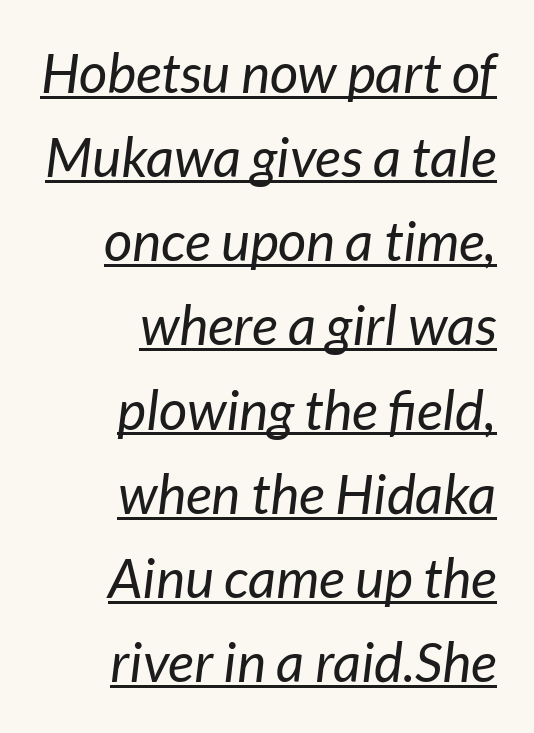
{"italic": "yes", "lean": "right", "slant_degrees": 7, "bold": "no", "weight": "regular", "width": "normal", "stroke_contrast": "low", "x_height": "medium", "monospaced": "no", "underline": "yes", "align": "right", "line_spacing": "normal", "line_spacing_ratio": 1.53, "letter_spacing": "normal", "letter_spacing_em": 0.0, "glyph_px": 55}
